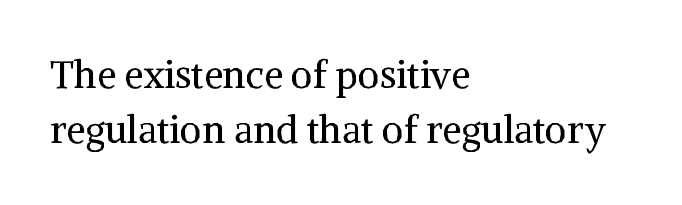
{"serif": "yes", "italic": "no", "bold": "no", "weight": "regular", "width": "normal", "stroke_contrast": "medium", "x_height": "medium", "monospaced": "no", "underline": "no", "align": "left", "line_spacing": "normal", "line_spacing_ratio": 1.46, "letter_spacing": "normal", "letter_spacing_em": 0.0, "glyph_px": 38}
